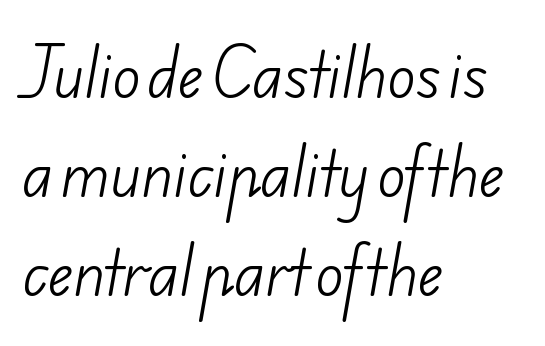
No extra tracking has been applied to these lines. You could not count columns in this text — the font is proportionally spaced. Stroke thickness stays within the range of a standard reading face or lighter. Rule under the text: the space is simply empty. The vertical gap from one line to the next is medium. These lines stack with their left ends in a neat column.
